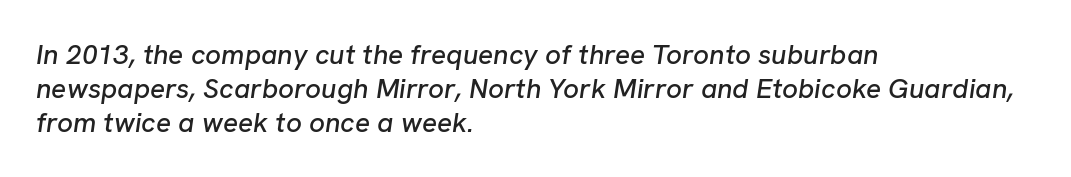
The image shows 28 px text type, italic (leaning right); set left-aligned, line spacing 1.21x, normal letter spacing, not underlined; low stroke contrast and a medium x-height.
